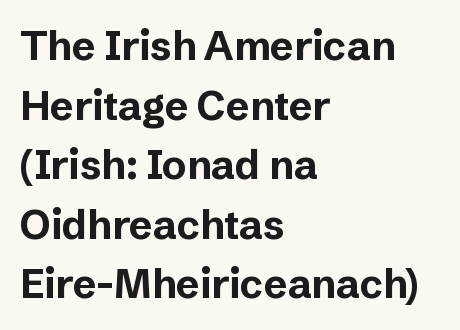
{"serif": "no", "italic": "no", "bold": "yes", "weight": "bold", "width": "normal", "stroke_contrast": "low", "x_height": "medium", "monospaced": "no", "underline": "no", "align": "left", "line_spacing": "normal", "line_spacing_ratio": 1.49, "letter_spacing": "normal", "letter_spacing_em": 0.0, "glyph_px": 40}
